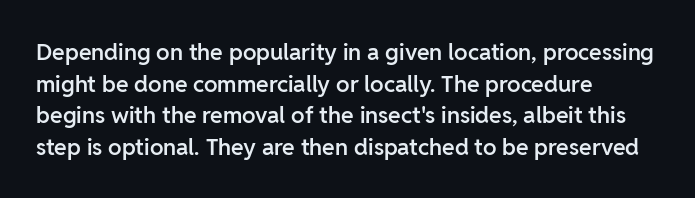
Q: Is the text bold? A: Semi-bold.
Q: Is the text italic (slanted)? A: No, it is upright.
Q: Is the text underlined? A: No.
Q: How is the paragraph aligned? A: Left-aligned.
Q: Is the spacing between letters normal or unusually wide? A: Normal.
Q: Is the spacing between lines tight, normal or loose? A: Normal.
